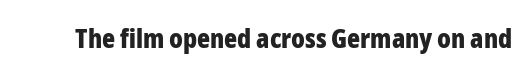
{"italic": "no", "bold": "yes", "underline": "no", "letter_spacing": "normal", "letter_spacing_em": 0.0, "glyph_px": 27}
